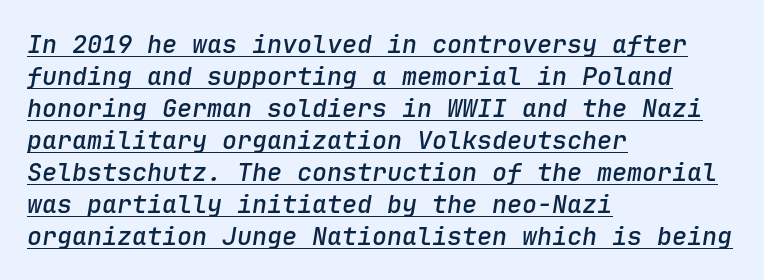
The image shows 25 px text type, italic (leaning right); set left-aligned, normal line spacing (1.28x), normal letter spacing, underlined.
